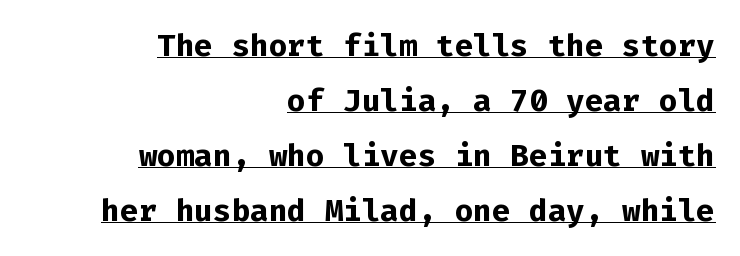
Note: no serifs on the glyphs. Compared with an ordinary text face, these strokes are far heavier — a full bold. The gaps between neighbouring characters are ordinary and unremarkable. What decoration does the sample have? An underline.
